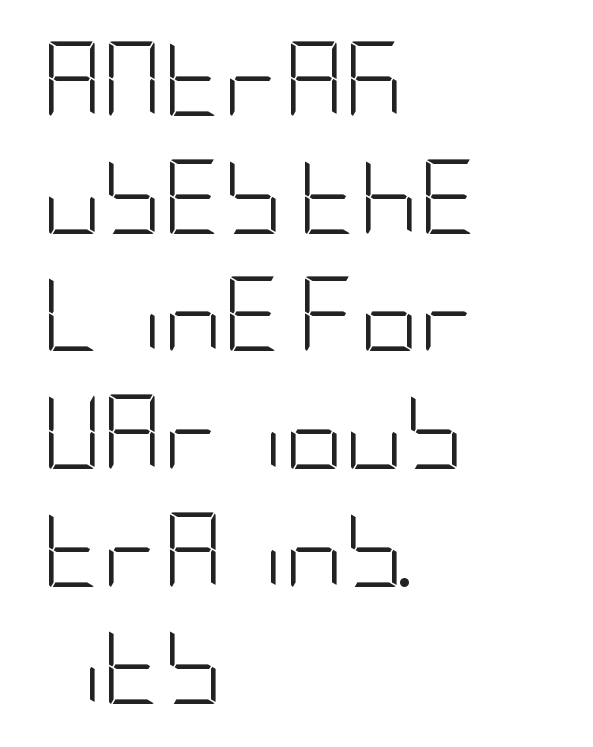
The image shows 74 px light, condensed sans-serif type, upright; set left-aligned, normal line spacing (1.59x), normal letter spacing, not underlined; low stroke contrast and a large x-height.
